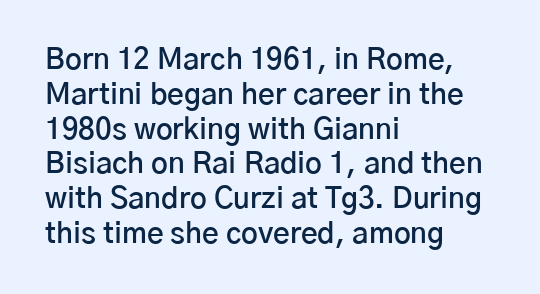
All the whitespace from short lines collects on the right. Grotesque or geometric, the face here clearly has no serifs. Posture: straight, roman, zero tilt. Bare-footed words on every line. No extra tracking has been applied to these lines. The face used here is proportionally spaced, like ordinary book or web type.
